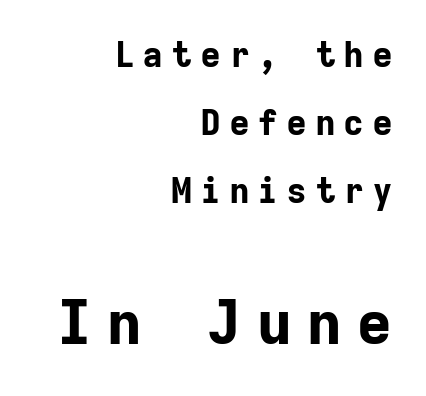
{"serif": "no", "italic": "no", "bold": "yes", "weight": "bold", "width": "normal", "stroke_contrast": "low", "x_height": "medium", "monospaced": "yes", "underline": "no", "align": "right", "line_spacing": "loose", "line_spacing_ratio": 1.94, "letter_spacing": "wide", "letter_spacing_em": 0.22, "larger_block": "second", "size_ratio": 1.74, "glyph_px": 61}
